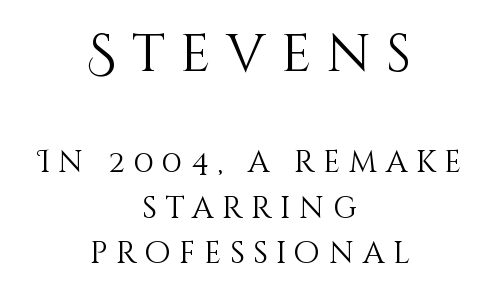
{"italic": "no", "bold": "no", "weight": "light", "width": "normal", "stroke_contrast": "medium", "x_height": "large", "monospaced": "no", "underline": "no", "align": "center", "line_spacing": "normal", "line_spacing_ratio": 1.52, "letter_spacing": "wide", "letter_spacing_em": 0.29, "larger_block": "first", "size_ratio": 1.77, "glyph_px": 53}
